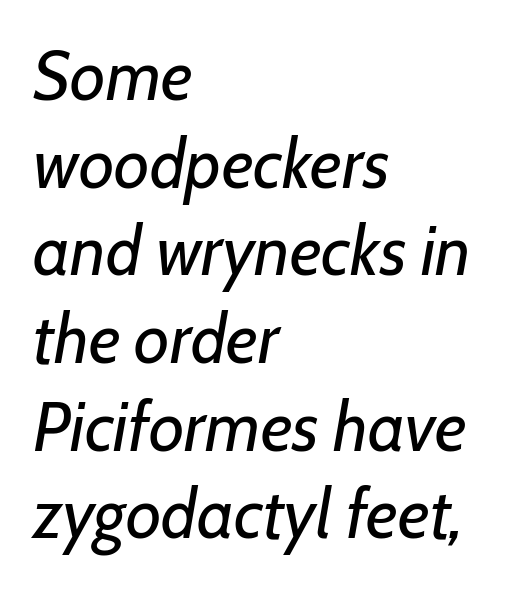
{"italic": "yes", "lean": "right", "slant_degrees": 7, "bold": "no", "weight": "regular", "width": "normal", "stroke_contrast": "low", "x_height": "medium", "monospaced": "no", "underline": "no", "align": "left", "line_spacing": "normal", "line_spacing_ratio": 1.27, "letter_spacing": "normal", "letter_spacing_em": 0.0, "glyph_px": 69}
